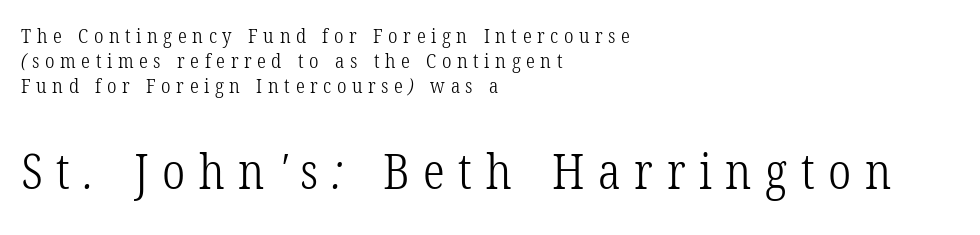
The image shows 49 px light, condensed serif type; set left-aligned, normal line spacing (1.26x), unusually wide letter spacing (+0.28 em), not underlined; the second (bottom) block is 2.45x larger; low stroke contrast and a medium x-height.
